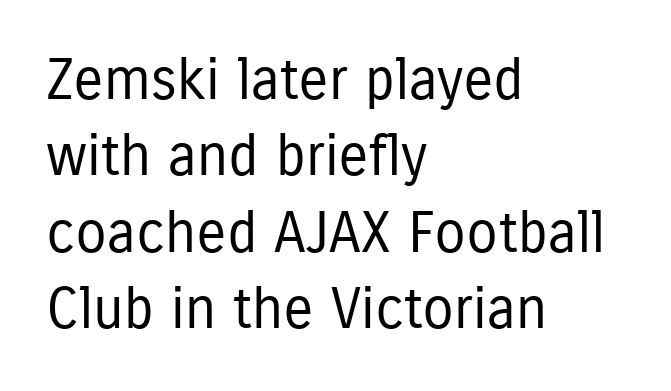
Q: Is the text bold? A: No.
Q: Is the text italic (slanted)? A: No, it is upright.
Q: Is the typeface a serif or a sans-serif typeface? A: Sans-serif.
Q: Is the text underlined? A: No.
Q: How is the paragraph aligned? A: Left-aligned.
Q: Is the spacing between letters normal or unusually wide? A: Normal.
Q: Is the spacing between lines tight, normal or loose? A: Normal.
Q: Width (condensed, normal, or wide)? A: Condensed.
Q: Stroke contrast? A: Low.
Q: x-height? A: Medium.
Q: Monospaced? A: No.
